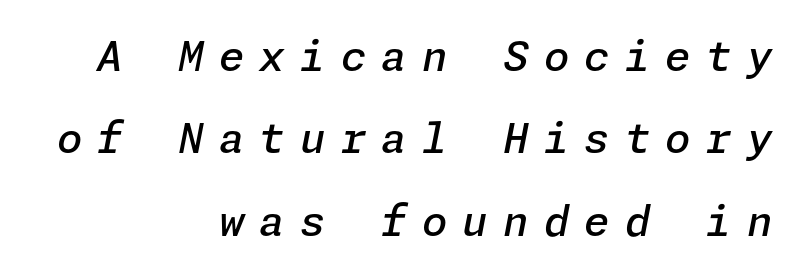
{"italic": "yes", "lean": "right", "slant_degrees": 11, "bold": "semi", "weight": "semibold", "width": "normal", "stroke_contrast": "low", "x_height": "medium", "underline": "no", "align": "right", "line_spacing": "loose", "line_spacing_ratio": 2.01, "letter_spacing": "wide", "letter_spacing_em": 0.37, "glyph_px": 41}
